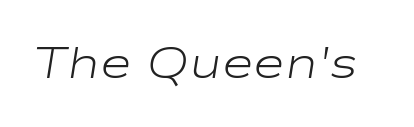
The image shows 44 px light, wide type, italic (leaning right); set normal letter spacing, not underlined; low stroke contrast and a medium x-height.
